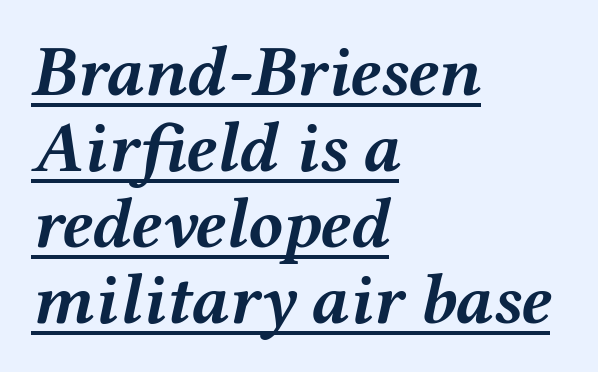
{"italic": "yes", "lean": "right", "slant_degrees": 12, "bold": "yes", "weight": "semibold", "width": "wide", "stroke_contrast": "medium", "x_height": "medium", "monospaced": "no", "underline": "yes", "align": "left", "line_spacing": "tight", "line_spacing_ratio": 1.07, "letter_spacing": "normal", "letter_spacing_em": 0.0, "glyph_px": 71}
